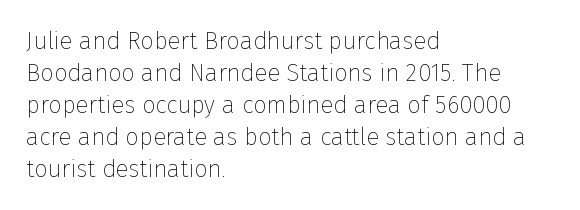
{"italic": "no", "bold": "no", "underline": "no", "align": "left", "line_spacing": "normal", "line_spacing_ratio": 1.33, "letter_spacing": "normal", "letter_spacing_em": 0.0, "glyph_px": 24}
